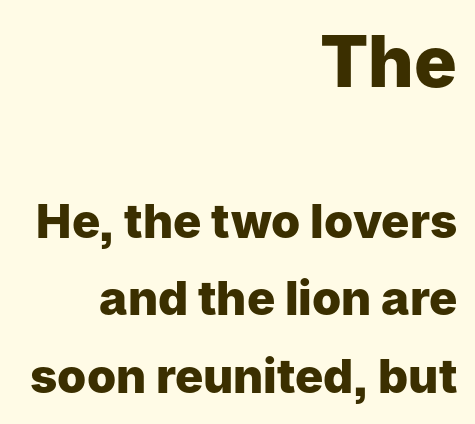
The image shows 71 px heavy sans-serif type, upright; set right-aligned, normal line spacing (1.65x), normal letter spacing, not underlined; the first (top) block is 1.51x larger; low stroke contrast and a medium x-height.
